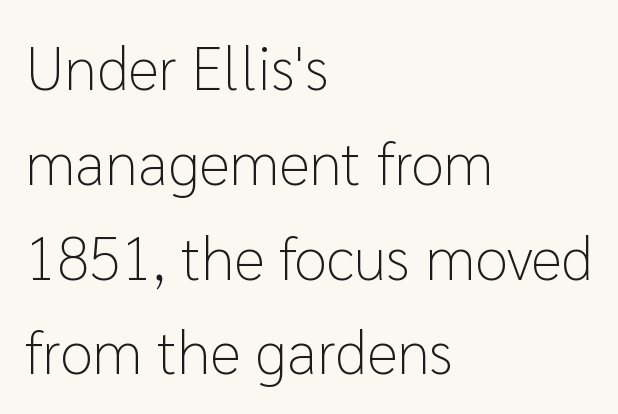
{"serif": "no", "italic": "no", "bold": "no", "weight": "light", "width": "normal", "stroke_contrast": "low", "x_height": "medium", "monospaced": "no", "underline": "no", "align": "left", "line_spacing": "normal", "line_spacing_ratio": 1.58, "letter_spacing": "normal", "letter_spacing_em": 0.0, "glyph_px": 60}
